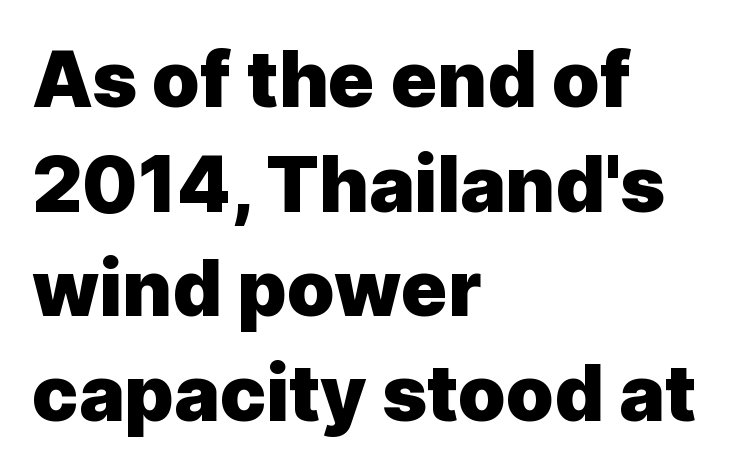
Q: Is the text bold? A: Yes.
Q: Is the text italic (slanted)? A: No, it is upright.
Q: Is the typeface a serif or a sans-serif typeface? A: Sans-serif.
Q: Is the text underlined? A: No.
Q: How is the paragraph aligned? A: Left-aligned.
Q: Is the spacing between letters normal or unusually wide? A: Normal.
Q: Is the spacing between lines tight, normal or loose? A: Normal.
Q: Width (condensed, normal, or wide)? A: Normal.
Q: x-height? A: Medium.
Q: Monospaced? A: No.
